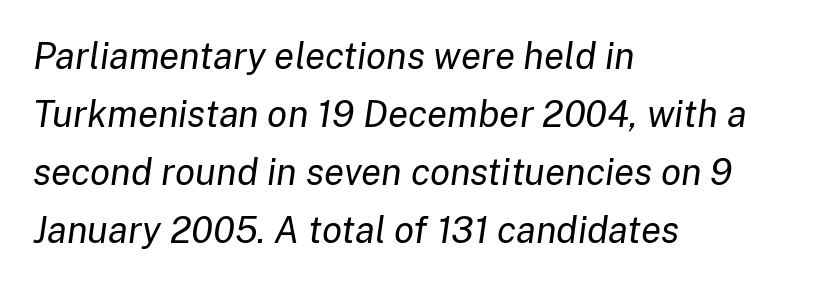
{"italic": "yes", "lean": "right", "slant_degrees": 8, "bold": "no", "weight": "regular", "width": "normal", "stroke_contrast": "low", "x_height": "medium", "monospaced": "no", "underline": "no", "align": "left", "line_spacing": "normal", "line_spacing_ratio": 1.57, "letter_spacing": "normal", "letter_spacing_em": 0.0, "glyph_px": 37}
